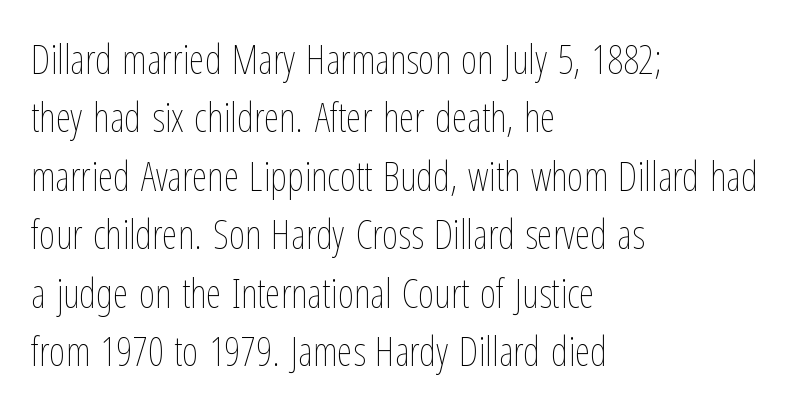
{"italic": "no", "bold": "no", "weight": "thin", "width": "condensed", "stroke_contrast": "low", "x_height": "medium", "monospaced": "no", "underline": "no", "align": "left", "line_spacing": "normal", "line_spacing_ratio": 1.46, "letter_spacing": "normal", "letter_spacing_em": 0.0, "glyph_px": 40}
